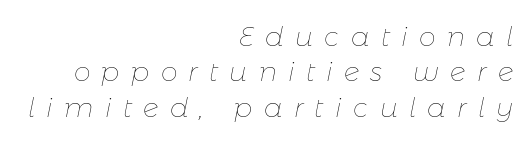
The space beneath each line is pristine and unruled. If you drew a line through each stem, it would be angled. The rendering inserts visible extra space after every character. Teacher's note: observe the even right margin — that is flush-right alignment. A light-to-regular cut is what we see here. A normal amount of white space separates one row of letters from the next.
